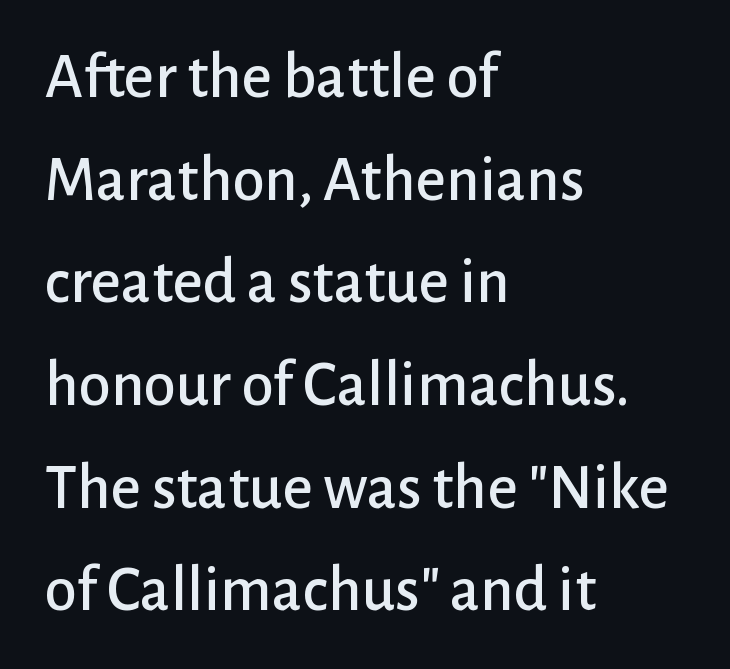
Q: Is the text italic (slanted)? A: No, it is upright.
Q: Is the typeface a serif or a sans-serif typeface? A: Sans-serif.
Q: Is the text underlined? A: No.
Q: How is the paragraph aligned? A: Left-aligned.
Q: Is the spacing between letters normal or unusually wide? A: Normal.
Q: Is the spacing between lines tight, normal or loose? A: Normal.
Q: Width (condensed, normal, or wide)? A: Normal.
Q: Stroke contrast? A: Low.
Q: x-height? A: Medium.
Q: Monospaced? A: No.
